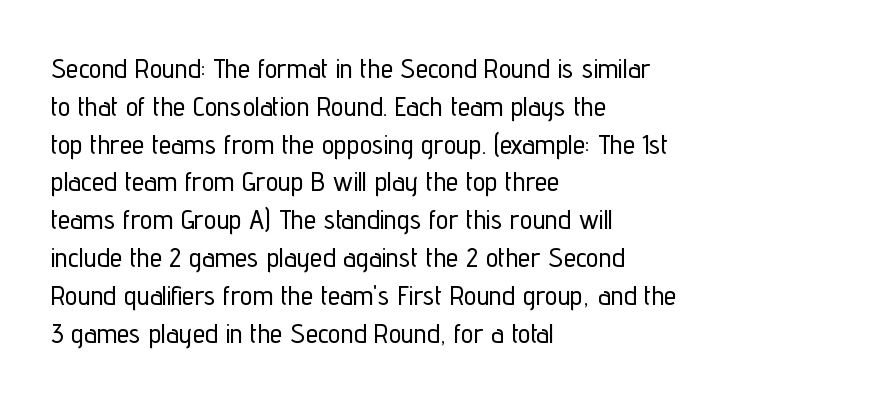
The compositor pushed each line to the left boundary. Upright lettering throughout. Note the varied advance widths — an 'i' is clearly narrower than an 'm'. Glyph-to-glyph distance matches everyday printed text.
